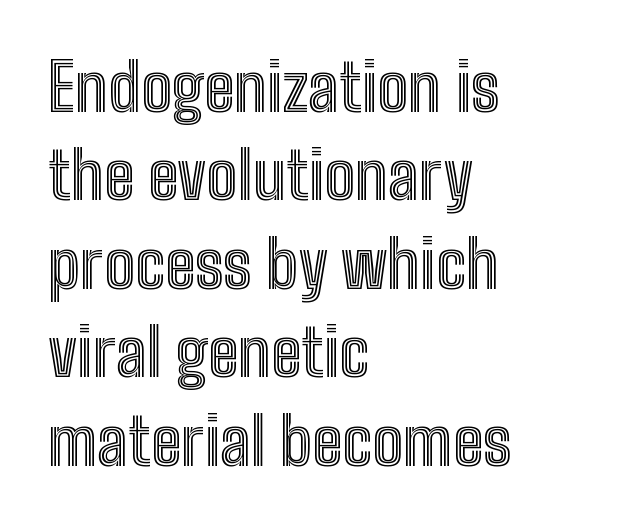
Is the letter spacing exaggerated? No — it looks like the ordinary default. Quick note: not italic, upright. Plain, unruled lines of type. Notice how descenders clear the ascenders below comfortably — that's standard leading.
